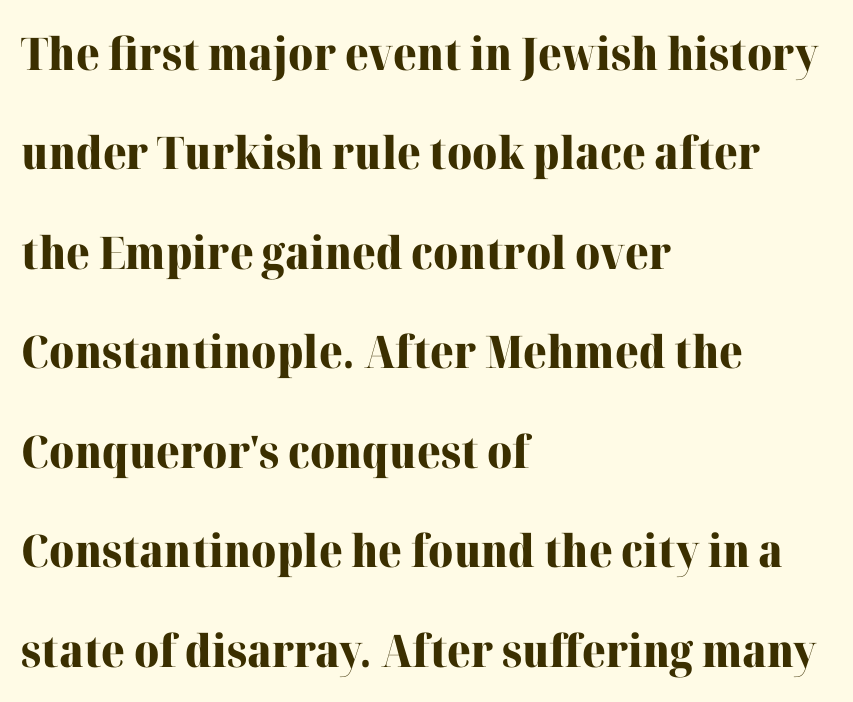
Q: Is the text bold? A: Yes.
Q: Is the text italic (slanted)? A: No, it is upright.
Q: Is the typeface a serif or a sans-serif typeface? A: Serif.
Q: Is the text underlined? A: No.
Q: How is the paragraph aligned? A: Left-aligned.
Q: Is the spacing between letters normal or unusually wide? A: Normal.
Q: Is the spacing between lines tight, normal or loose? A: Loose.
Q: Width (condensed, normal, or wide)? A: Normal.
Q: Stroke contrast? A: High.
Q: x-height? A: Medium.
Q: Monospaced? A: No.
